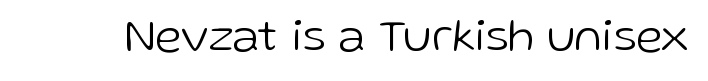
{"serif": "no", "italic": "no", "bold": "no", "weight": "light", "width": "normal", "stroke_contrast": "low", "x_height": "medium", "monospaced": "no", "underline": "no", "letter_spacing": "normal", "letter_spacing_em": 0.0, "glyph_px": 47}
